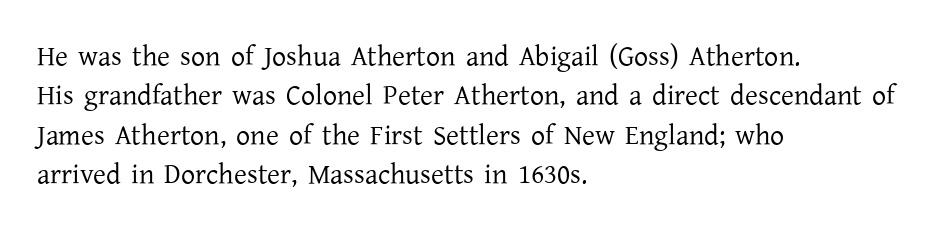
The image shows 28 px regular-weight serif type, upright; set left-aligned, normal line spacing (1.41x), normal letter spacing, not underlined; low stroke contrast and a medium x-height.
